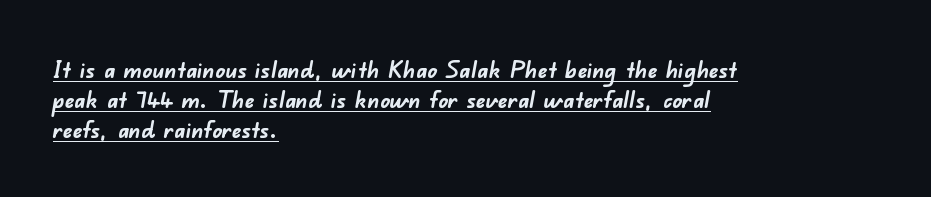
Q: Is the text bold? A: Yes.
Q: Is the text underlined? A: Yes.
Q: How is the paragraph aligned? A: Left-aligned.
Q: Is the spacing between letters normal or unusually wide? A: Normal.
Q: Is the spacing between lines tight, normal or loose? A: Normal.
